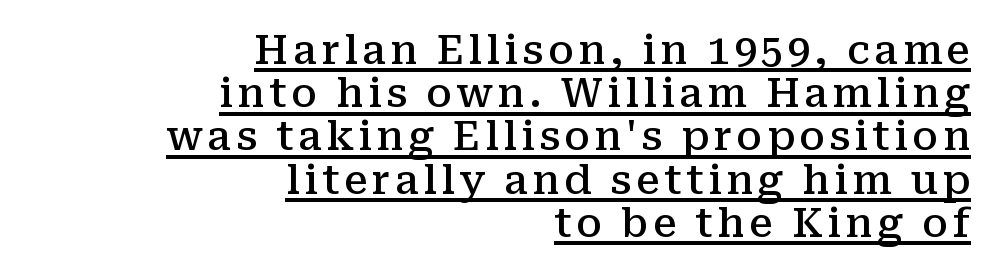
The image shows 40 px semibold serif type, upright; set right-aligned, tight line spacing (1.08x), underlined; medium stroke contrast and a medium x-height.
